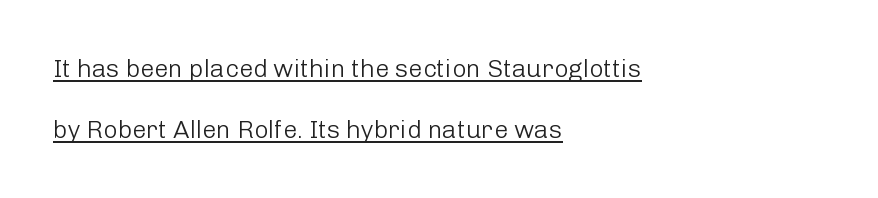
{"italic": "no", "bold": "no", "underline": "yes", "align": "left", "line_spacing": "loose", "line_spacing_ratio": 2.44, "letter_spacing": "normal", "letter_spacing_em": 0.0, "glyph_px": 25}
